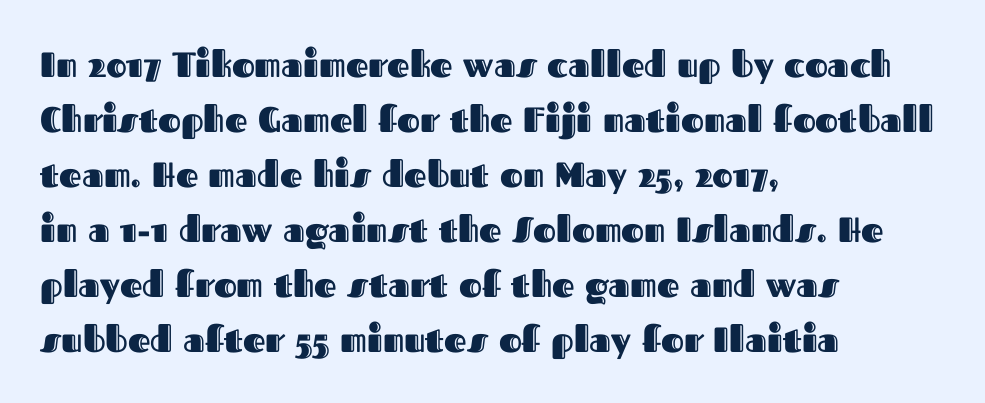
The image shows 35 px text type, upright; set left-aligned, normal line spacing (1.57x), normal letter spacing, not underlined; a medium x-height.
